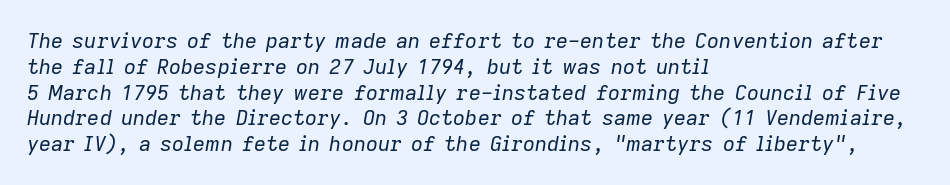
This rendering leaves character spacing at its baseline value. Which margin do the lines hug? The left one — the right edge is uneven. Lines of text with bare space underneath. Is this a heavy cut? Hardly; it is regular or lighter.
